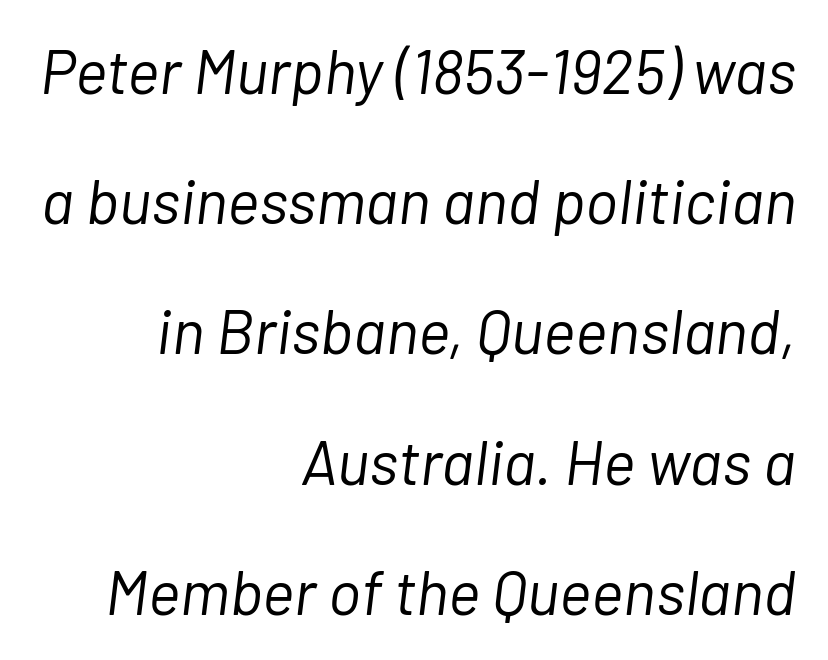
The image shows 62 px light type, italic (leaning right); set right-aligned, loose line spacing (2.1x), normal letter spacing, not underlined; low stroke contrast and a medium x-height.
